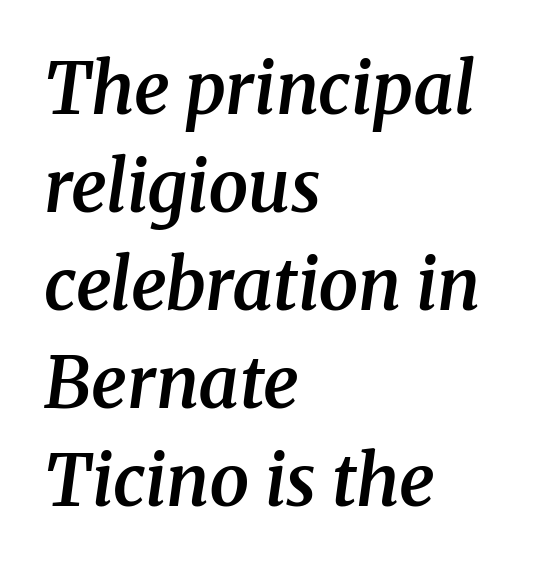
Each letter's strokes conclude with small projecting serifs. What stands out about the letter spacing? Nothing — it is the standard amount. Looking at the ascenders, they clearly lean. The string is rendered with underlining switched off. Typographic density is moderately raised because the face is semibold.
